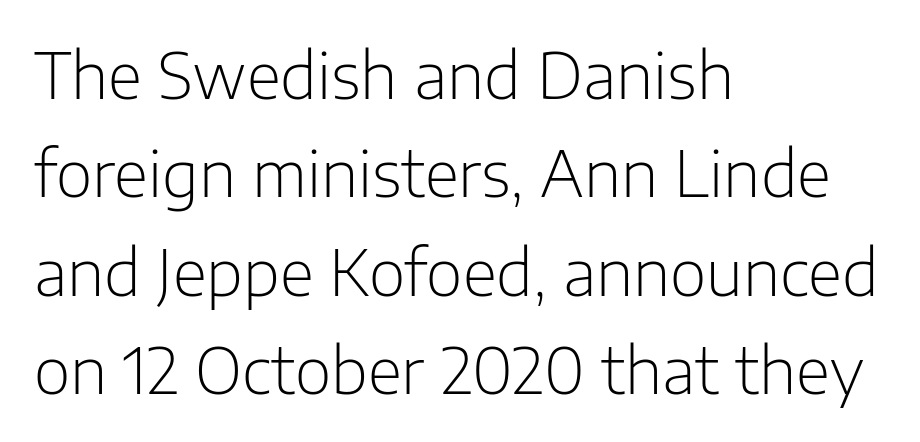
The image shows 63 px light sans-serif type, upright; set left-aligned, normal line spacing (1.56x), normal letter spacing, not underlined; low stroke contrast and a medium x-height.
